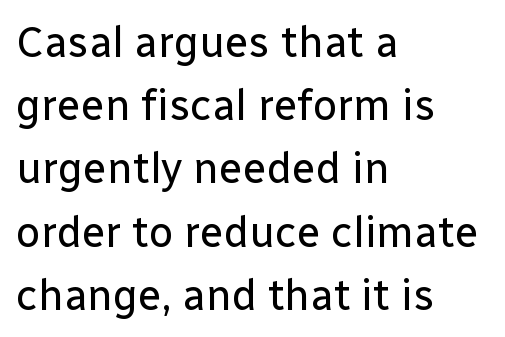
Q: Is the text bold? A: No.
Q: Is the text italic (slanted)? A: No, it is upright.
Q: Is the typeface a serif or a sans-serif typeface? A: Sans-serif.
Q: Is the text underlined? A: No.
Q: How is the paragraph aligned? A: Left-aligned.
Q: Is the spacing between letters normal or unusually wide? A: Normal.
Q: Is the spacing between lines tight, normal or loose? A: Normal.
Q: Width (condensed, normal, or wide)? A: Normal.
Q: Stroke contrast? A: Low.
Q: x-height? A: Medium.
Q: Monospaced? A: No.
